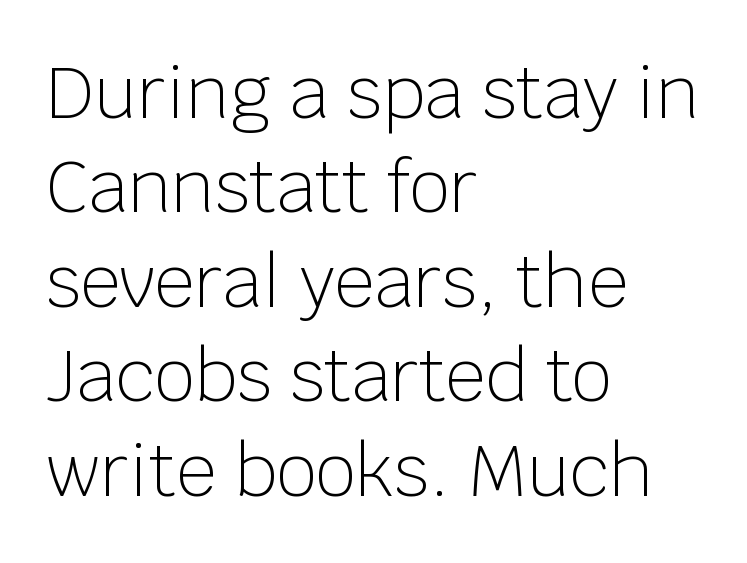
The specimen omits any rule beneath the text block's lines. The face used here is rendered with its standard letterfit. Quick note: not italic, upright. This reads as an unemphasized weight, regular at the heaviest.
